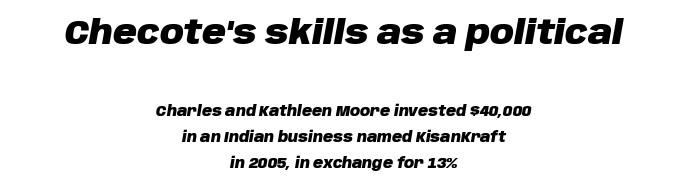
{"italic": "yes", "lean": "right", "slant_degrees": 10, "bold": "yes", "weight": "heavy", "width": "normal", "stroke_contrast": "low", "x_height": "large", "monospaced": "no", "underline": "no", "align": "center", "line_spacing_ratio": 1.85, "letter_spacing": "normal", "letter_spacing_em": 0.0, "larger_block": "first", "size_ratio": 2.36, "glyph_px": 33}
